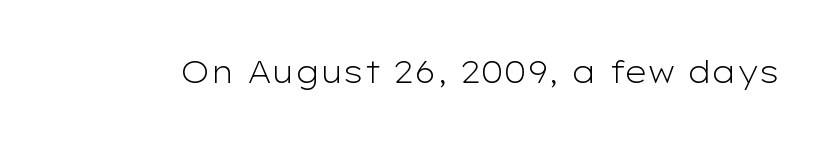
Q: Is the text bold? A: No.
Q: Is the text italic (slanted)? A: No, it is upright.
Q: Is the typeface a serif or a sans-serif typeface? A: Sans-serif.
Q: Is the text underlined? A: No.
Q: Is the spacing between letters normal or unusually wide? A: Normal.
Q: Width (condensed, normal, or wide)? A: Wide.
Q: Stroke contrast? A: Low.
Q: x-height? A: Medium.
Q: Monospaced? A: No.
